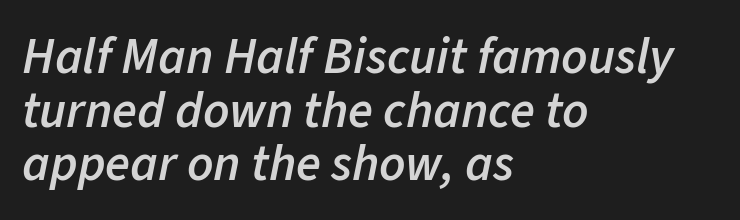
The image shows 51 px semibold type, italic (leaning right); set left-aligned, tight line spacing (1.05x), normal letter spacing, not underlined; low stroke contrast and a medium x-height.
